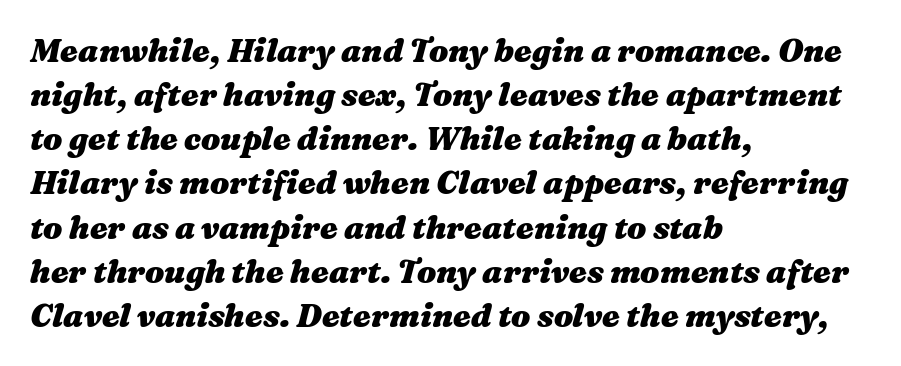
Does the weight exceed regular? Yes, all the way to bold. Casual observation: everything's shoved over to the left. A typesetter would call this proportional, since set widths differ per character. How are the letters spaced? Ordinarily, with no added tracking. This is oblique type, the kind used for emphasis or titles.
